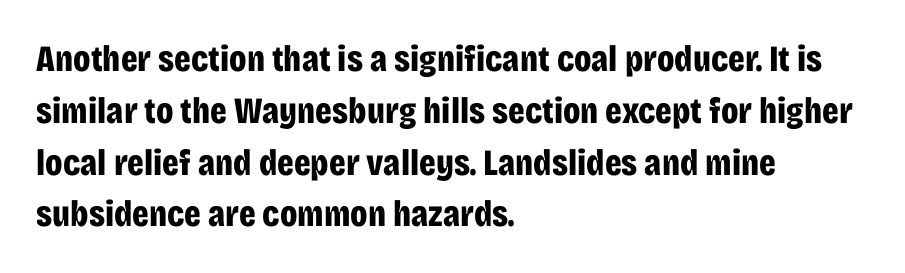
As a designer I'd log this as weight 700, bold. Spacing verdict: proportional, widths tailored to each character. Is the letter spacing exaggerated? No — it looks like the ordinary default. It's the straight-up-and-down kind of type. The rendering uses a moderate line-height, typical for paragraphs. Visually the block forms a straight wall on the left and a jagged coastline on the right.
